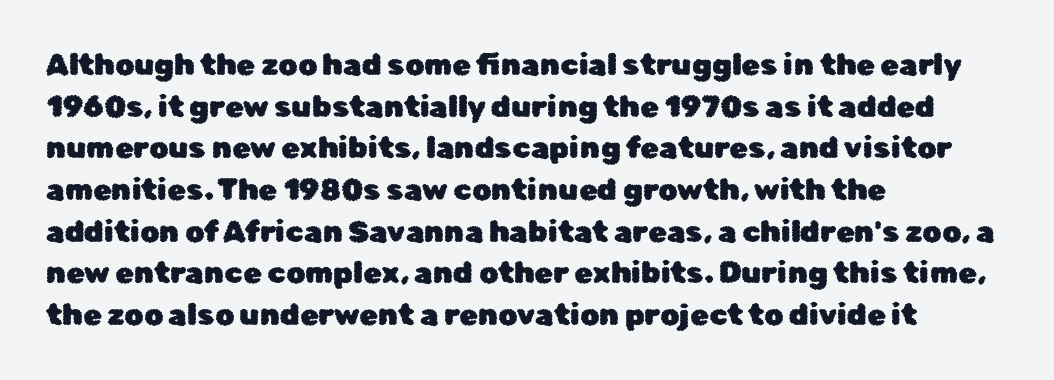
The letters advance in unequal steps, a hallmark of proportional type. This rendering features lettering with no underline. Honestly, the row spacing looks completely unremarkable. This sample is left-justified, so line endings fall wherever the words run out.
